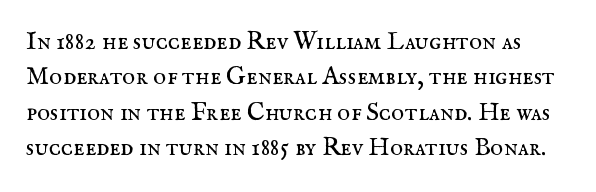
{"italic": "no", "bold": "no", "underline": "no", "line_spacing": "normal", "line_spacing_ratio": 1.42, "letter_spacing": "normal", "letter_spacing_em": 0.0, "glyph_px": 25}
